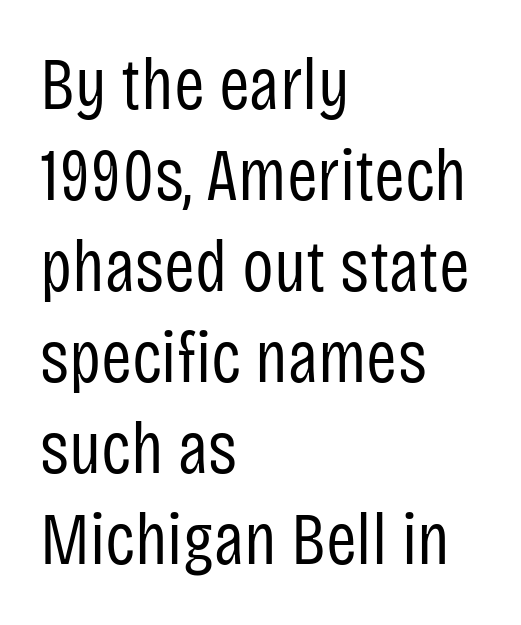
{"serif": "no", "italic": "no", "bold": "no", "weight": "regular", "width": "condensed", "stroke_contrast": "low", "x_height": "large", "monospaced": "no", "underline": "no", "align": "left", "line_spacing_ratio": 1.23, "letter_spacing": "normal", "letter_spacing_em": 0.0, "glyph_px": 74}
